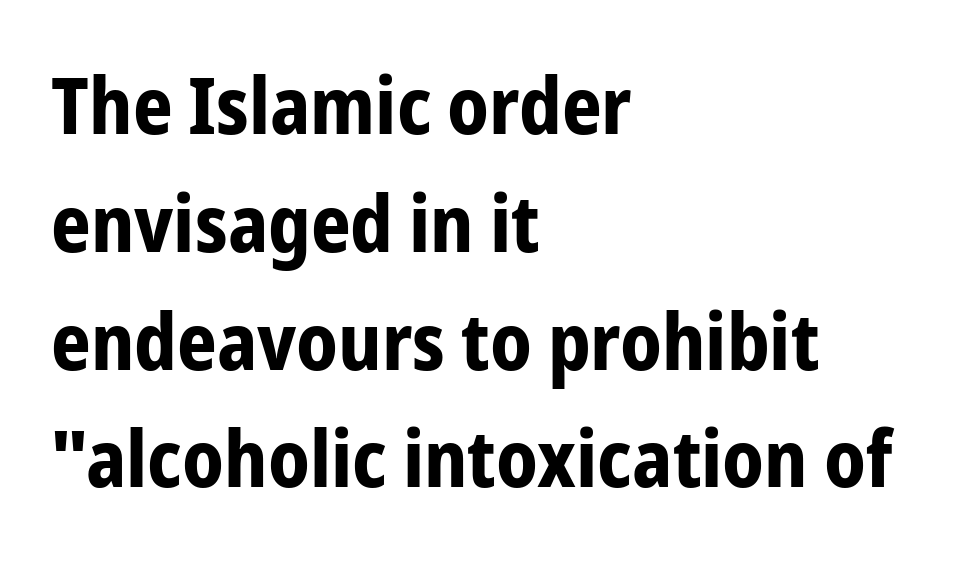
Q: Is the text bold? A: Yes.
Q: Is the text italic (slanted)? A: No, it is upright.
Q: Is the typeface a serif or a sans-serif typeface? A: Sans-serif.
Q: Is the text underlined? A: No.
Q: How is the paragraph aligned? A: Left-aligned.
Q: Is the spacing between letters normal or unusually wide? A: Normal.
Q: Is the spacing between lines tight, normal or loose? A: Normal.
Q: Width (condensed, normal, or wide)? A: Condensed.
Q: Stroke contrast? A: Low.
Q: x-height? A: Medium.
Q: Monospaced? A: No.
